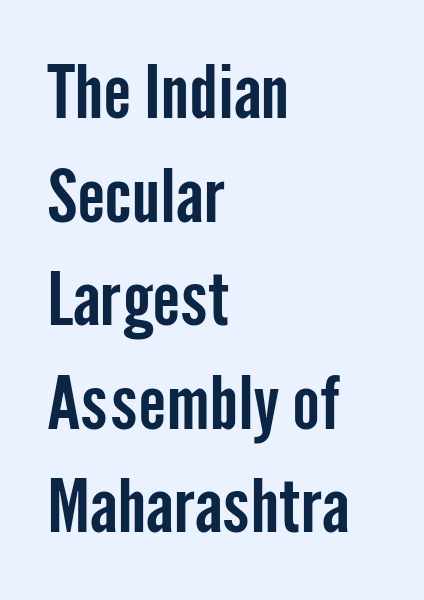
The font's upright variant was chosen for this text. A typesetter would call this proportional, since set widths differ per character. The words here are not underlined. Normally led — the rows are evenly, conventionally spaced. Left-aligned paragraph, ragged on the right. Characters follow at the spacing the type designer built in.
